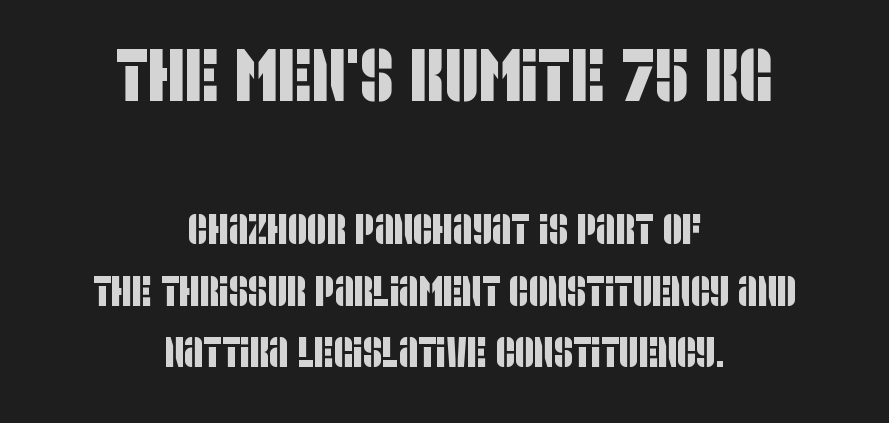
{"serif": "no", "width": "condensed", "stroke_contrast": "low", "x_height": "large", "monospaced": "no", "underline": "no", "align": "center", "line_spacing": "normal", "line_spacing_ratio": 1.46, "letter_spacing": "normal", "letter_spacing_em": 0.0, "larger_block": "first", "size_ratio": 1.76, "glyph_px": 74}
